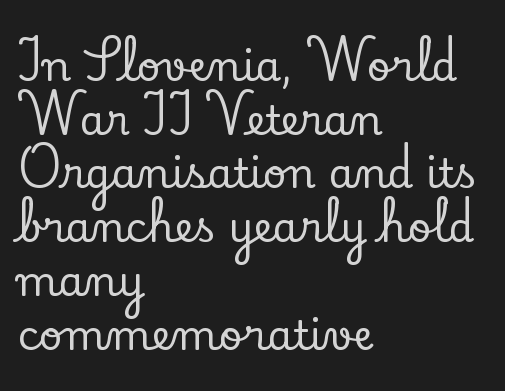
Q: Is the text italic (slanted)? A: No, it is upright.
Q: Is the typeface a serif or a sans-serif typeface? A: Serif.
Q: Is the text underlined? A: No.
Q: How is the paragraph aligned? A: Left-aligned.
Q: Is the spacing between letters normal or unusually wide? A: Normal.
Q: Is the spacing between lines tight, normal or loose? A: Normal.
Q: Width (condensed, normal, or wide)? A: Normal.
Q: Stroke contrast? A: Low.
Q: x-height? A: Small.
Q: Monospaced? A: No.
